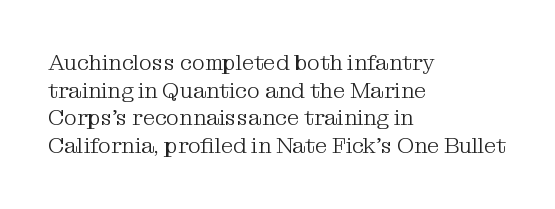
The image shows 22 px text type, upright; set left-aligned, normal line spacing (1.26x), normal letter spacing, not underlined.
